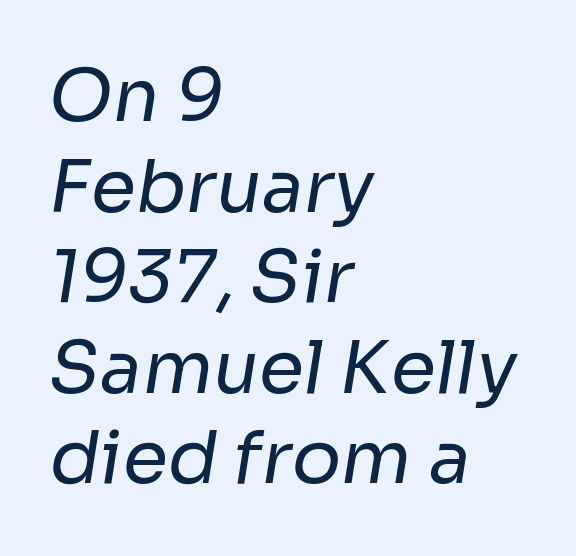
{"serif": "no", "bold": "no", "weight": "regular", "width": "normal", "stroke_contrast": "low", "x_height": "medium", "monospaced": "no", "underline": "no", "align": "left", "line_spacing_ratio": 1.24, "letter_spacing": "normal", "letter_spacing_em": 0.0, "glyph_px": 73}
